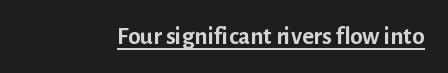
The face used here appears with an underline applied. Nope, not italic — everything's standing straight. This is heavy type, rendered in bold. Nobody touched the tracking dial on this one.
